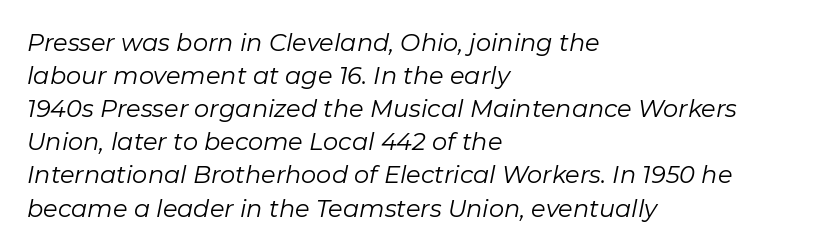
The image shows 24 px text type, italic (leaning right); set left-aligned, normal line spacing (1.38x), normal letter spacing, not underlined.
